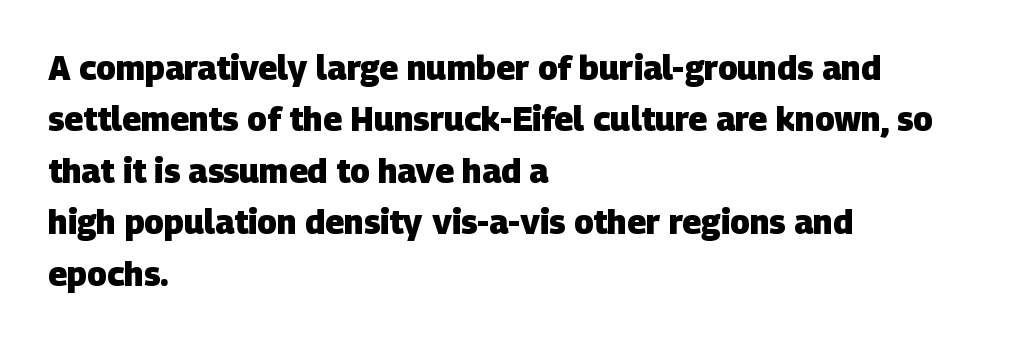
Q: Is the text bold? A: Yes.
Q: Is the typeface a serif or a sans-serif typeface? A: Sans-serif.
Q: Is the text underlined? A: No.
Q: How is the paragraph aligned? A: Left-aligned.
Q: Is the spacing between letters normal or unusually wide? A: Normal.
Q: Is the spacing between lines tight, normal or loose? A: Normal.
Q: Width (condensed, normal, or wide)? A: Normal.
Q: Stroke contrast? A: Low.
Q: x-height? A: Large.
Q: Monospaced? A: No.
